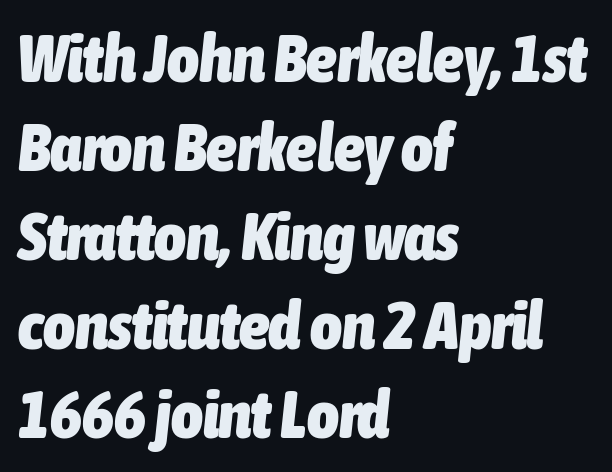
Q: Is the text bold? A: Yes.
Q: Is the text italic (slanted)? A: Yes, it leans right by about 6 degrees.
Q: Is the text underlined? A: No.
Q: How is the paragraph aligned? A: Left-aligned.
Q: Is the spacing between letters normal or unusually wide? A: Normal.
Q: Is the spacing between lines tight, normal or loose? A: Normal.
Q: Width (condensed, normal, or wide)? A: Condensed.
Q: Stroke contrast? A: Low.
Q: x-height? A: Medium.
Q: Monospaced? A: No.
